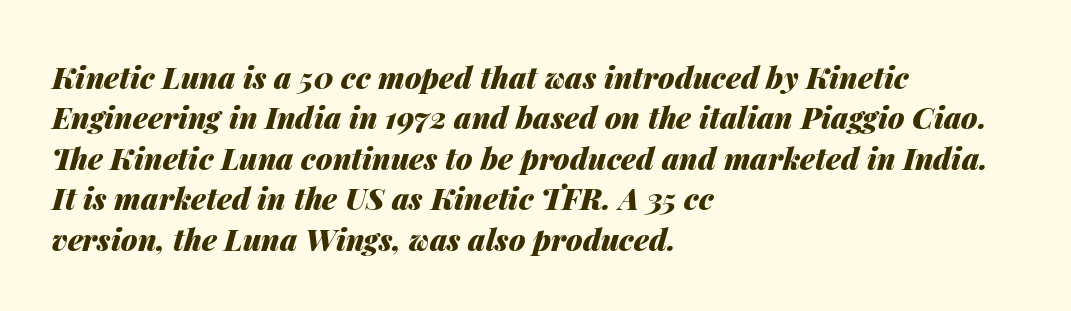
Q: Is the text bold? A: Yes.
Q: Is the text italic (slanted)? A: Yes, it leans right by about 14 degrees.
Q: Is the text underlined? A: No.
Q: How is the paragraph aligned? A: Left-aligned.
Q: Is the spacing between letters normal or unusually wide? A: Normal.
Q: Is the spacing between lines tight, normal or loose? A: Normal.
Q: Width (condensed, normal, or wide)? A: Normal.
Q: Stroke contrast? A: Medium.
Q: x-height? A: Medium.
Q: Monospaced? A: No.
